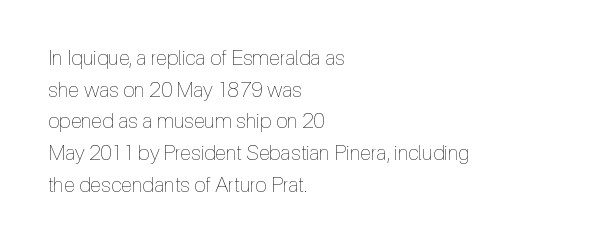
The image shows 21 px text type, upright; set left-aligned, normal line spacing (1.51x), normal letter spacing, not underlined.
